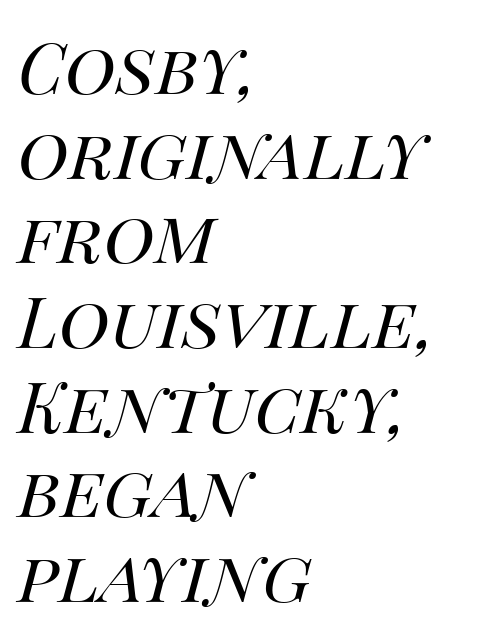
This sample uses an oblique cut, with every glyph tilted off the vertical. Horizontal alignment here is leftward, the default for most running prose. No letter is thick-stroked: the sample isn't bold. Spacing verdict: proportional, widths tailored to each character. The gap between lines stays unmarked. These lines keep a tight, regular rhythm from letter to letter.
